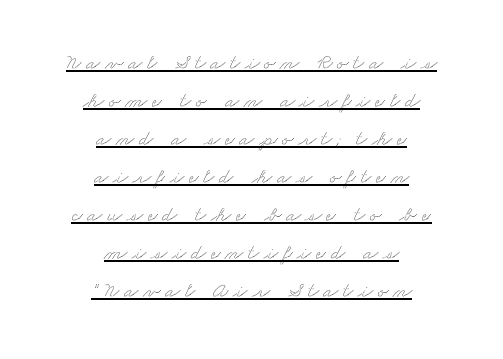
Check the space under the baseline: a stroke is drawn there. The horizontal fit of the characters is loose and conspicuously gappy. Line starts and ends both wander, symmetrically.
